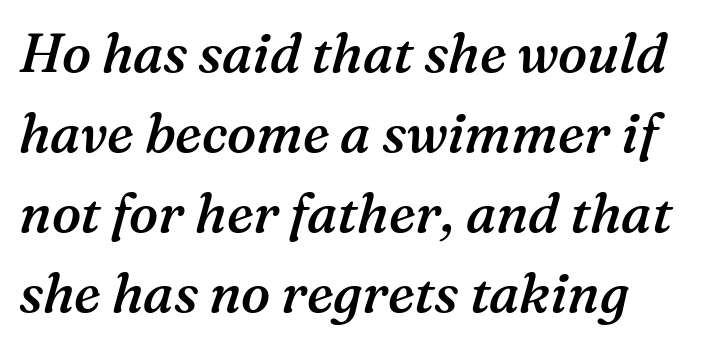
A semibold gives these letters moderate extra thickness, short of bold. Looking at the ascenders, they clearly lean. This sample has the flowing, uneven cadence of proportional lettering. Does the type have serifs? Yes, each stem ends in a small foot.
